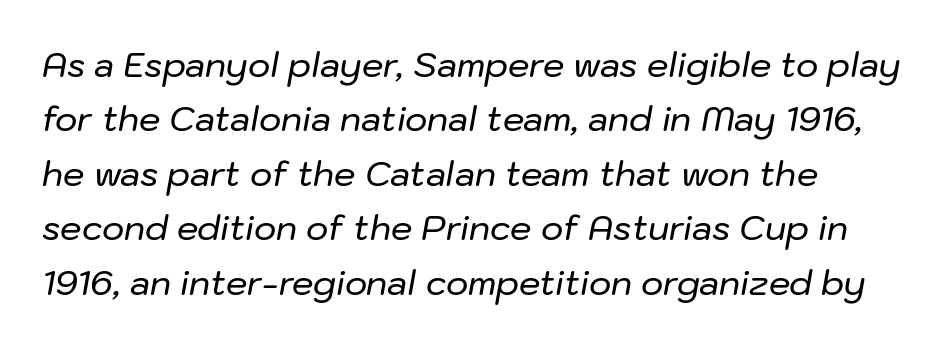
{"italic": "yes", "lean": "right", "slant_degrees": 10, "width": "normal", "stroke_contrast": "low", "x_height": "medium", "monospaced": "no", "underline": "no", "line_spacing": "normal", "line_spacing_ratio": 1.6, "letter_spacing": "normal", "letter_spacing_em": 0.0, "glyph_px": 34}
